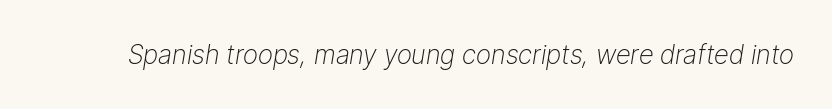
Bare-footed words on every line. Default kerning and tracking; the words read as compact shapes. Heaviness? Minimal to ordinary, like unemphasized prose. It's the slanting kind of type.
